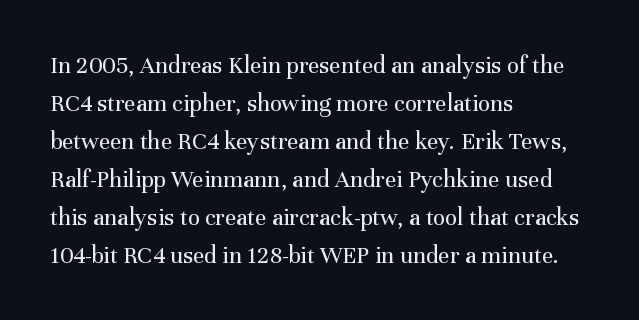
The image shows 25 px text type, upright; set left-aligned, normal line spacing (1.52x), normal letter spacing, not underlined.
